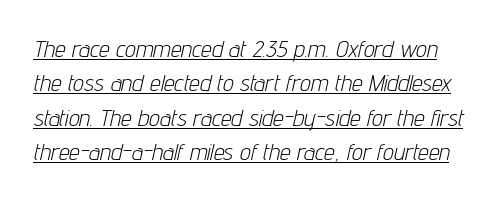
The rendering applies a slant to the glyphs. Like a heading marked for emphasis, these lines bear an underscore. The type is set solid horizontally, with unmodified tracking. The rows are spaced the way most documents space them. The letterforms sit at book weight or below.
